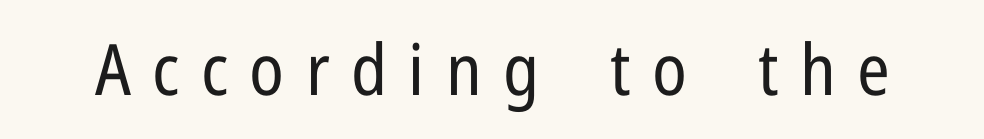
Every stem runs plumb, perpendicular to the baseline. These lines are composed in type without serifs. The letters look calm and open, with moderate or lighter stems. Substantial extra tracking has been applied to these lines. You could not count columns in this text — the font is proportionally spaced.
